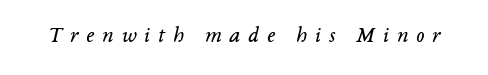
The image shows 22 px text type, italic (leaning right); set unusually wide letter spacing (+0.36 em), not underlined.
